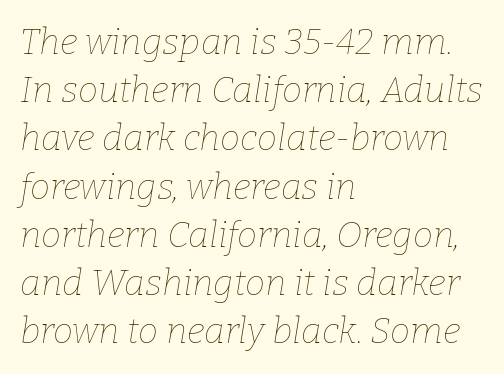
{"italic": "yes", "lean": "right", "slant_degrees": 9, "bold": "no", "weight": "thin", "width": "normal", "stroke_contrast": "low", "x_height": "medium", "monospaced": "no", "underline": "no", "align": "left", "line_spacing": "normal", "line_spacing_ratio": 1.34, "letter_spacing": "normal", "letter_spacing_em": 0.0, "glyph_px": 36}
